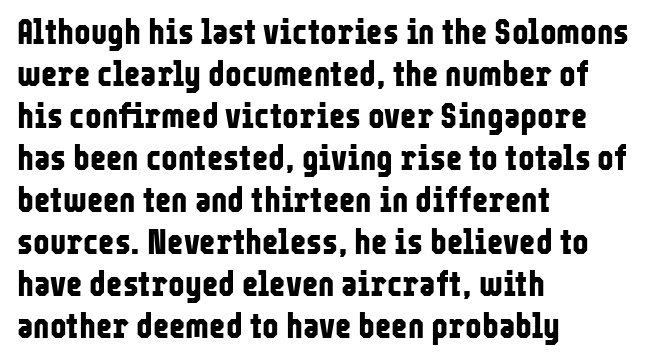
{"serif": "no", "italic": "no", "bold": "yes", "weight": "bold", "width": "condensed", "stroke_contrast": "low", "x_height": "medium", "monospaced": "no", "underline": "no", "align": "left", "line_spacing_ratio": 1.2, "letter_spacing": "normal", "letter_spacing_em": 0.0, "glyph_px": 35}
